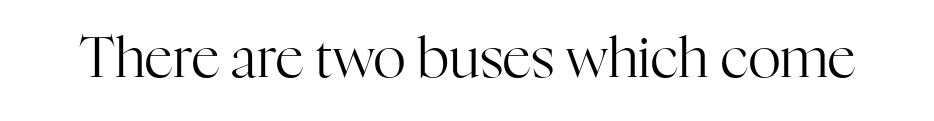
{"serif": "yes", "italic": "no", "bold": "no", "weight": "regular", "width": "normal", "stroke_contrast": "high", "x_height": "medium", "monospaced": "no", "underline": "no", "letter_spacing": "normal", "letter_spacing_em": 0.0, "glyph_px": 56}
